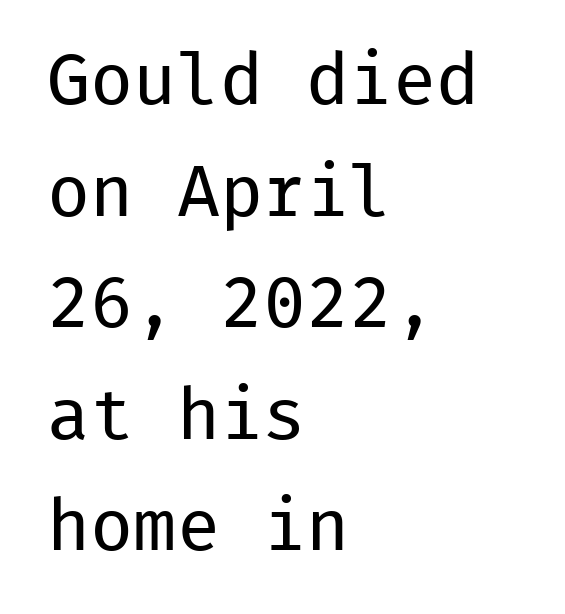
Q: Is the text bold? A: No.
Q: Is the text italic (slanted)? A: No, it is upright.
Q: Is the typeface a serif or a sans-serif typeface? A: Sans-serif.
Q: Is the text underlined? A: No.
Q: How is the paragraph aligned? A: Left-aligned.
Q: Is the spacing between letters normal or unusually wide? A: Normal.
Q: Is the spacing between lines tight, normal or loose? A: Normal.
Q: Width (condensed, normal, or wide)? A: Normal.
Q: Stroke contrast? A: Low.
Q: x-height? A: Medium.
Q: Monospaced? A: Yes.
